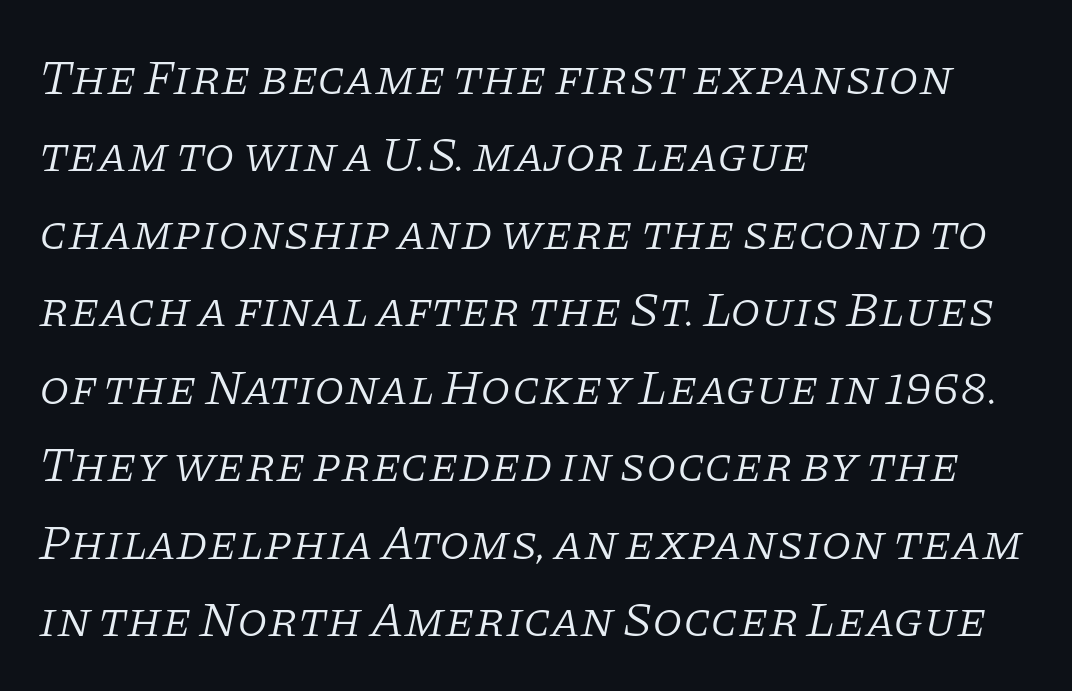
The image shows 49 px light serif type, italic (leaning right); set left-aligned, normal line spacing (1.58x), normal letter spacing, not underlined; low stroke contrast and a large x-height.
